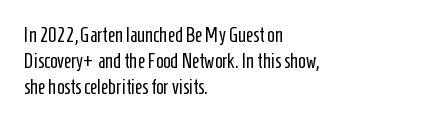
The image shows 20 px text type, upright; set left-aligned, normal line spacing (1.29x), normal letter spacing, not underlined.
